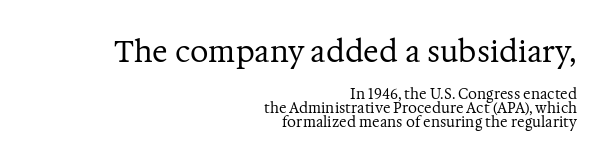
The image shows 29 px regular-weight serif type, upright; set right-aligned, tight line spacing (0.99x), normal letter spacing, not underlined; the first (top) block is 2.07x larger; medium stroke contrast and a medium x-height.
